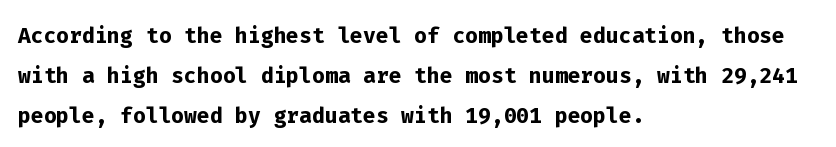
The image shows 30 px semibold sans-serif type, upright, monospaced; set left-aligned, normal line spacing (1.33x), normal letter spacing, not underlined; low stroke contrast and a medium x-height.
